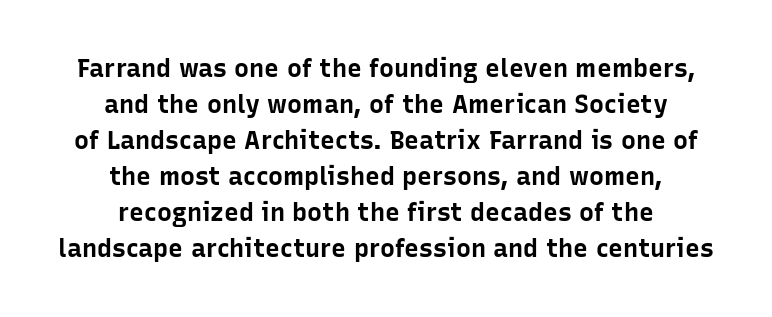
The face used here has the dense, thick strokes of a bold. Posture: vertical. Each row of text sits above clean, open space. A student would call this center alignment; a typographer would say set centered. Words appear dense and cohesive because spacing is normal.
